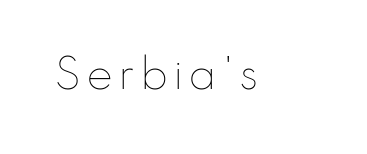
The image shows 40 px thin type, upright; set not underlined; low stroke contrast and a small x-height.
